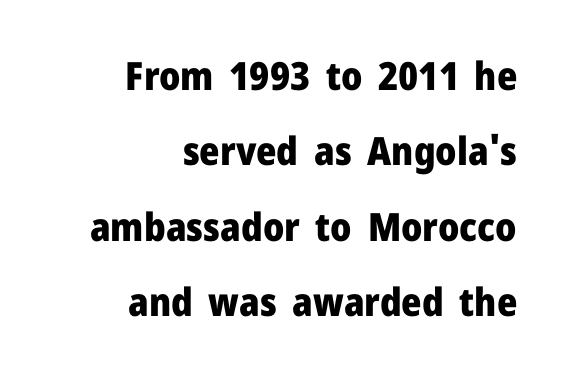
{"serif": "no", "italic": "no", "bold": "yes", "weight": "heavy", "width": "normal", "stroke_contrast": "low", "x_height": "medium", "monospaced": "no", "underline": "no", "align": "right", "line_spacing": "loose", "line_spacing_ratio": 1.93, "letter_spacing": "normal", "letter_spacing_em": 0.0, "glyph_px": 39}
